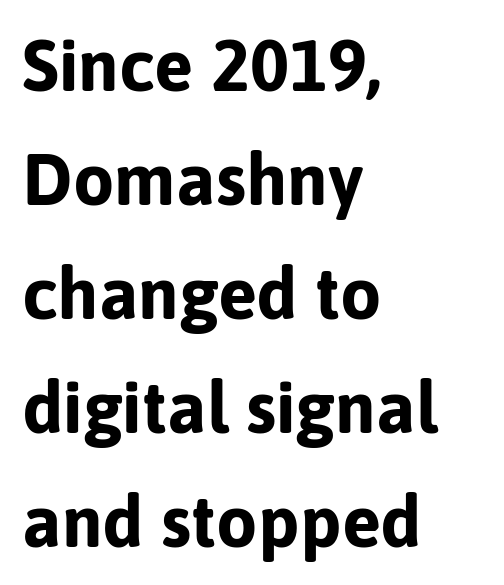
The image shows 73 px bold sans-serif type, upright; set left-aligned, normal line spacing (1.56x), normal letter spacing, not underlined; low stroke contrast and a medium x-height.
